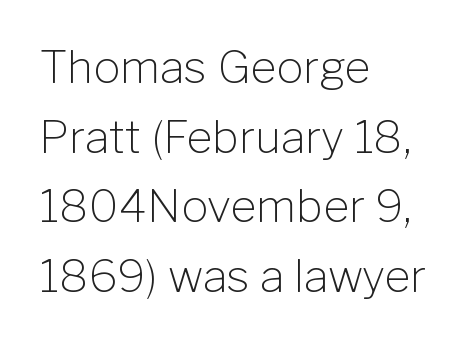
{"serif": "no", "italic": "no", "bold": "no", "weight": "light", "width": "normal", "stroke_contrast": "low", "x_height": "medium", "monospaced": "no", "underline": "no", "align": "left", "line_spacing": "normal", "line_spacing_ratio": 1.55, "letter_spacing": "normal", "letter_spacing_em": 0.0, "glyph_px": 45}
